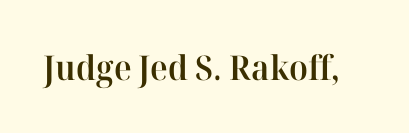
{"serif": "yes", "italic": "no", "bold": "semi", "weight": "semibold", "width": "normal", "stroke_contrast": "high", "x_height": "medium", "monospaced": "no", "underline": "no", "letter_spacing": "normal", "letter_spacing_em": 0.0, "glyph_px": 34}
